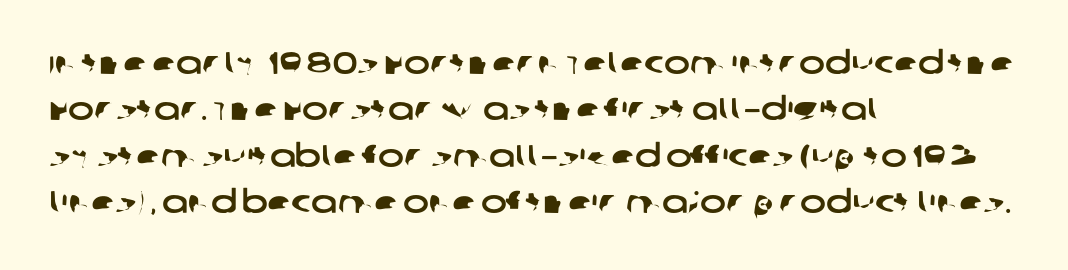
Q: Is the typeface a serif or a sans-serif typeface? A: Sans-serif.
Q: Is the text underlined? A: No.
Q: How is the paragraph aligned? A: Left-aligned.
Q: Is the spacing between letters normal or unusually wide? A: Normal.
Q: Is the spacing between lines tight, normal or loose? A: Normal.
Q: Width (condensed, normal, or wide)? A: Wide.
Q: Stroke contrast? A: Low.
Q: x-height? A: Large.
Q: Monospaced? A: No.
